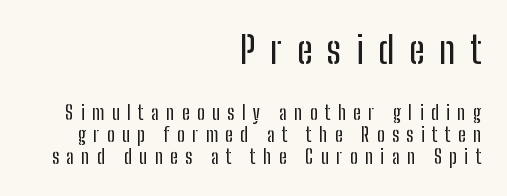
{"serif": "no", "italic": "no", "width": "condensed", "stroke_contrast": "low", "x_height": "medium", "monospaced": "no", "underline": "no", "align": "right", "line_spacing_ratio": 1.17, "letter_spacing": "wide", "letter_spacing_em": 0.39, "larger_block": "first", "size_ratio": 2.0, "glyph_px": 38}
